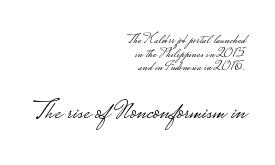
The letters look calm and open, with moderate or lighter stems. If you drew a ruler down the right edge, every line would touch it. The specimen omits any rule beneath the text block's lines. The lower block of text is set noticeably larger than the block above it. These lines keep a tight, regular rhythm from letter to letter.
